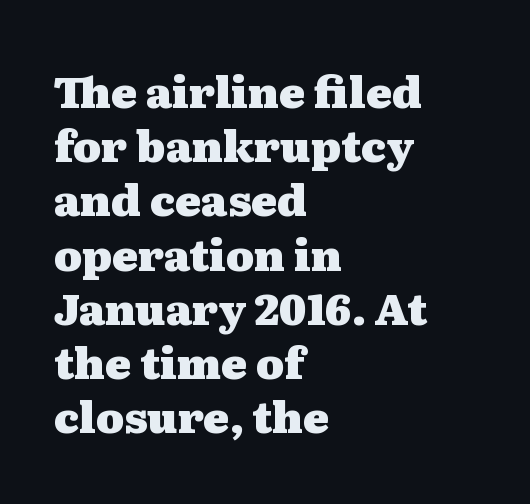
Thick stems and heavy bowls — unmistakably bold. Here the designer chose a conventional face with non-uniform glyph widths. Each row of text sits above clean, open space. The letters carry serifs — small finishing strokes at the ends of their stems. Quick note: interline space is typical.
